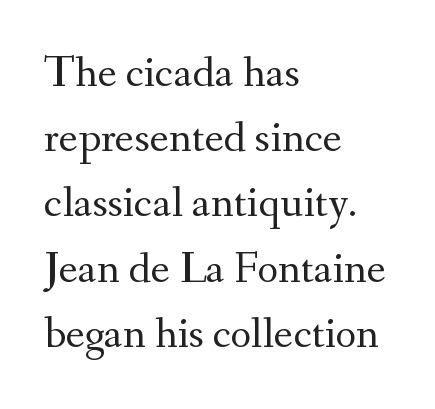
Q: Is the text bold? A: No.
Q: Is the text italic (slanted)? A: No, it is upright.
Q: Is the typeface a serif or a sans-serif typeface? A: Serif.
Q: Is the text underlined? A: No.
Q: How is the paragraph aligned? A: Left-aligned.
Q: Is the spacing between letters normal or unusually wide? A: Normal.
Q: Is the spacing between lines tight, normal or loose? A: Normal.
Q: Width (condensed, normal, or wide)? A: Normal.
Q: Stroke contrast? A: Medium.
Q: x-height? A: Small.
Q: Monospaced? A: No.
